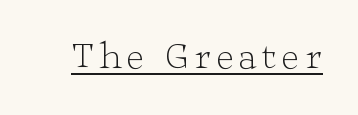
Nope, not italic — everything's standing straight. Each letter keeps its own natural width here, so spacing adapts to shape. Counters stay open thanks to moderate or lighter strokes. The rendered words wear a rule along their underside. Small tapered or slab feet sit at the stroke ends, so this counts as serif.
